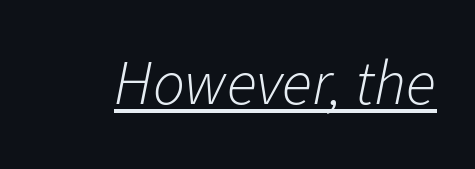
The image shows 63 px light type, italic (leaning right); set normal letter spacing, underlined; low stroke contrast and a medium x-height.
